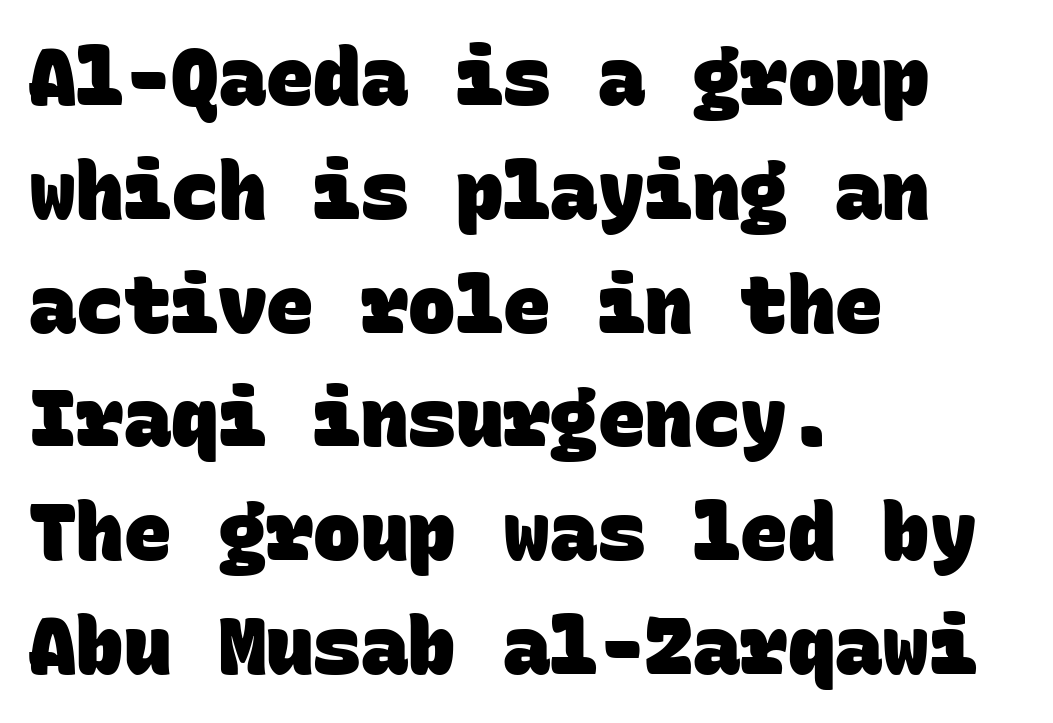
The image shows 79 px heavy sans-serif type, monospaced; set left-aligned, normal line spacing (1.44x), normal letter spacing, not underlined; low stroke contrast and a large x-height.
